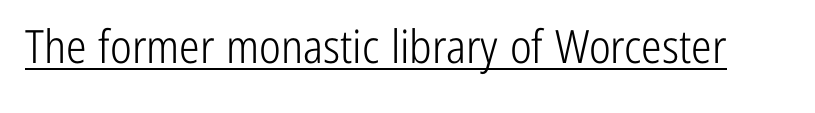
The image shows 46 px light, condensed sans-serif type, upright; set normal letter spacing, underlined; low stroke contrast and a medium x-height.
